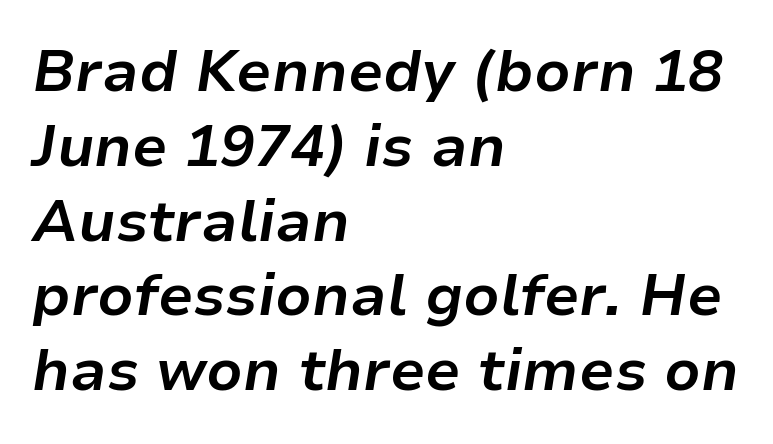
Q: Is the text bold? A: Yes.
Q: Is the text italic (slanted)? A: Yes, it leans right by about 9 degrees.
Q: Is the text underlined? A: No.
Q: How is the paragraph aligned? A: Left-aligned.
Q: Is the spacing between letters normal or unusually wide? A: Normal.
Q: Is the spacing between lines tight, normal or loose? A: Normal.
Q: Width (condensed, normal, or wide)? A: Normal.
Q: Stroke contrast? A: Low.
Q: x-height? A: Medium.
Q: Monospaced? A: No.
